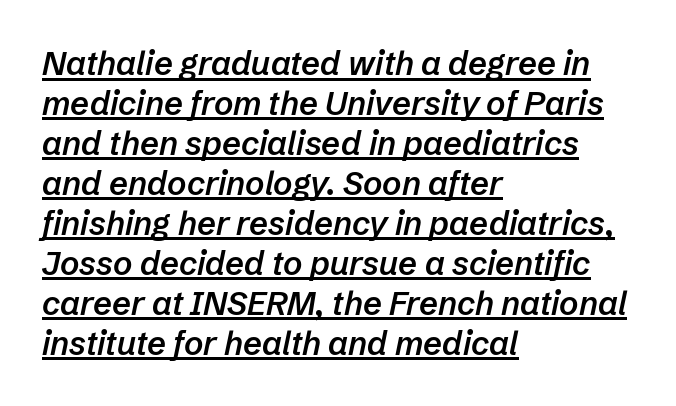
The image shows 33 px semibold type, italic (leaning right); set left-aligned, line spacing 1.21x, normal letter spacing, underlined; low stroke contrast and a medium x-height.
